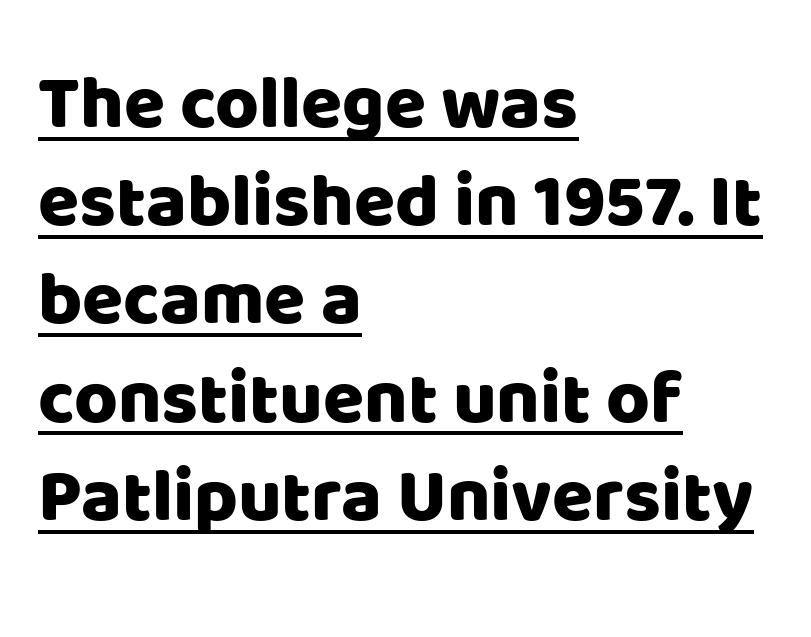
{"serif": "no", "italic": "no", "width": "normal", "stroke_contrast": "low", "x_height": "large", "monospaced": "no", "underline": "yes", "align": "left", "line_spacing": "normal", "line_spacing_ratio": 1.31, "letter_spacing": "normal", "letter_spacing_em": 0.0, "glyph_px": 75}
